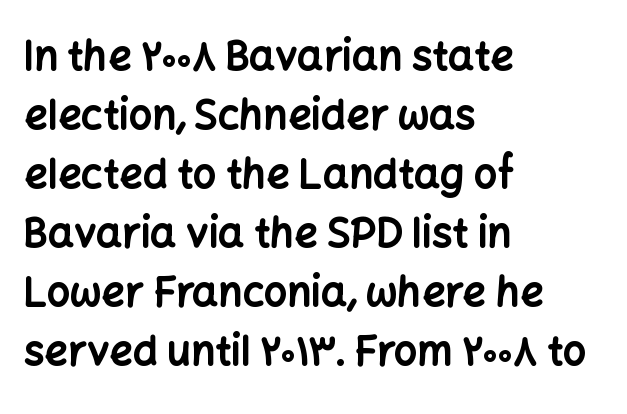
Students, this is bold: see how much ink each stroke carries. The space between consecutive lines is moderate. Style check: upright. Does the copy run flush right? No — it runs flush left. The gaps between neighbouring characters are ordinary and unremarkable. Nope, no serifs anywhere on these letters.
